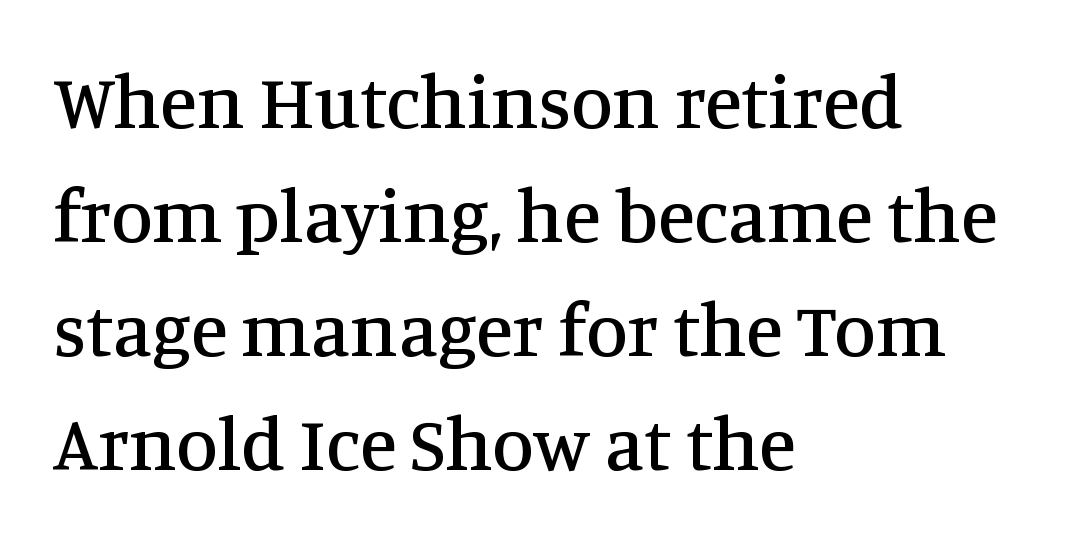
{"serif": "yes", "italic": "no", "width": "normal", "stroke_contrast": "medium", "x_height": "large", "monospaced": "no", "underline": "no", "align": "left", "line_spacing": "normal", "line_spacing_ratio": 1.5, "letter_spacing": "normal", "letter_spacing_em": 0.0, "glyph_px": 76}
